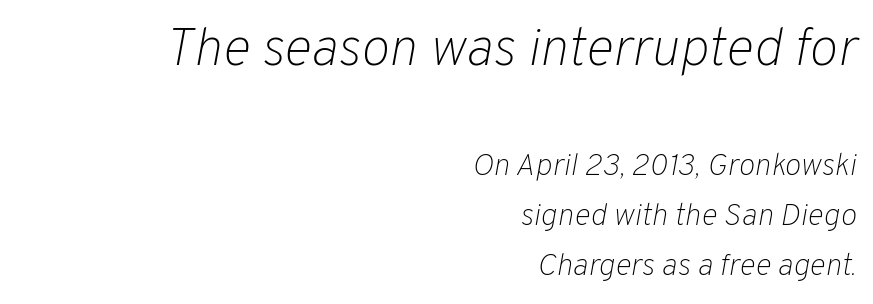
Q: Is the text bold? A: No.
Q: Is the text italic (slanted)? A: Yes, it leans right by about 10 degrees.
Q: Is the text underlined? A: No.
Q: How is the paragraph aligned? A: Right-aligned.
Q: Is the spacing between letters normal or unusually wide? A: Normal.
Q: Is the spacing between lines tight, normal or loose? A: Normal.
Q: Which block of text is set in a larger size, the first (top) or the second (bottom)? A: The first (top) one.
Q: Width (condensed, normal, or wide)? A: Normal.
Q: Stroke contrast? A: Low.
Q: x-height? A: Medium.
Q: Monospaced? A: No.
